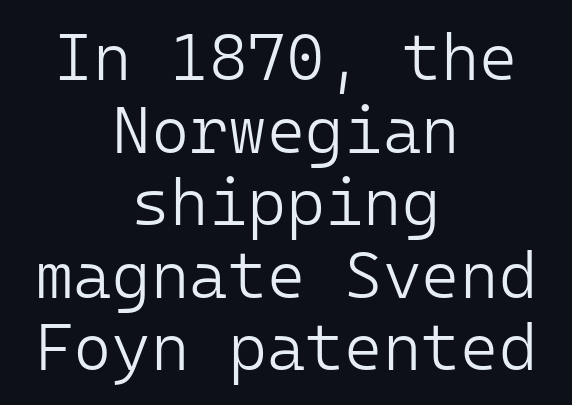
The image shows 66 px light sans-serif type, upright, monospaced; set centered, tight line spacing (1.1x), normal letter spacing, not underlined; low stroke contrast and a medium x-height.
